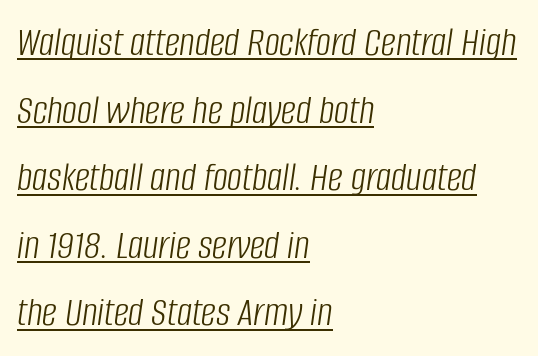
The image shows 42 px light, condensed type, italic (leaning right); set left-aligned, normal line spacing (1.61x), normal letter spacing, underlined; low stroke contrast and a large x-height.
